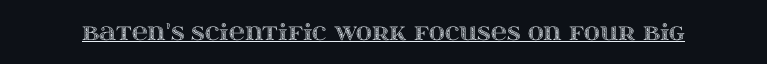
{"italic": "no", "underline": "yes", "letter_spacing": "normal", "letter_spacing_em": 0.0, "glyph_px": 22}
